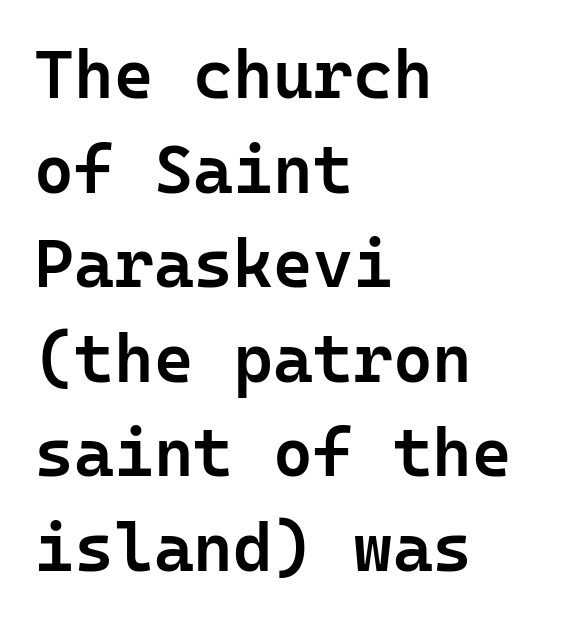
Q: Is the text bold? A: Semi-bold.
Q: Is the text italic (slanted)? A: No, it is upright.
Q: Is the typeface a serif or a sans-serif typeface? A: Sans-serif.
Q: Is the text underlined? A: No.
Q: How is the paragraph aligned? A: Left-aligned.
Q: Is the spacing between letters normal or unusually wide? A: Normal.
Q: Is the spacing between lines tight, normal or loose? A: Normal.
Q: Width (condensed, normal, or wide)? A: Normal.
Q: Stroke contrast? A: Low.
Q: x-height? A: Medium.
Q: Monospaced? A: Yes.
